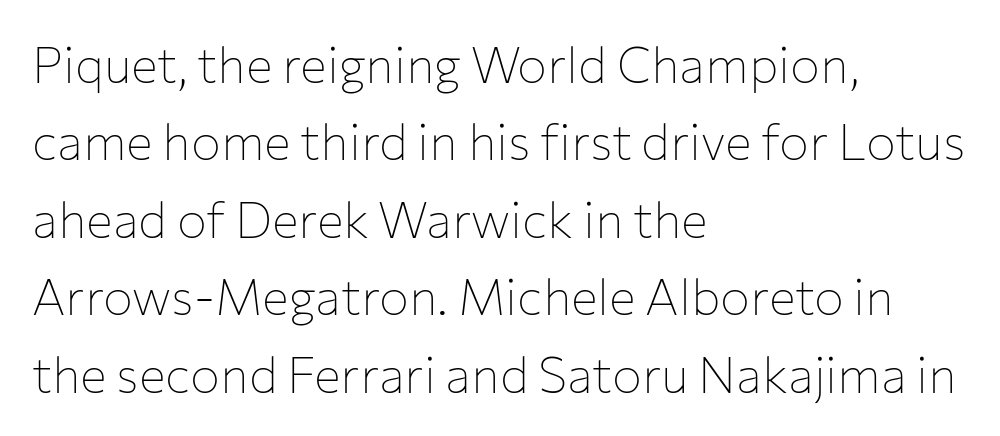
The image shows 50 px thin sans-serif type, upright; set left-aligned, normal line spacing (1.55x), normal letter spacing, not underlined; low stroke contrast and a medium x-height.
